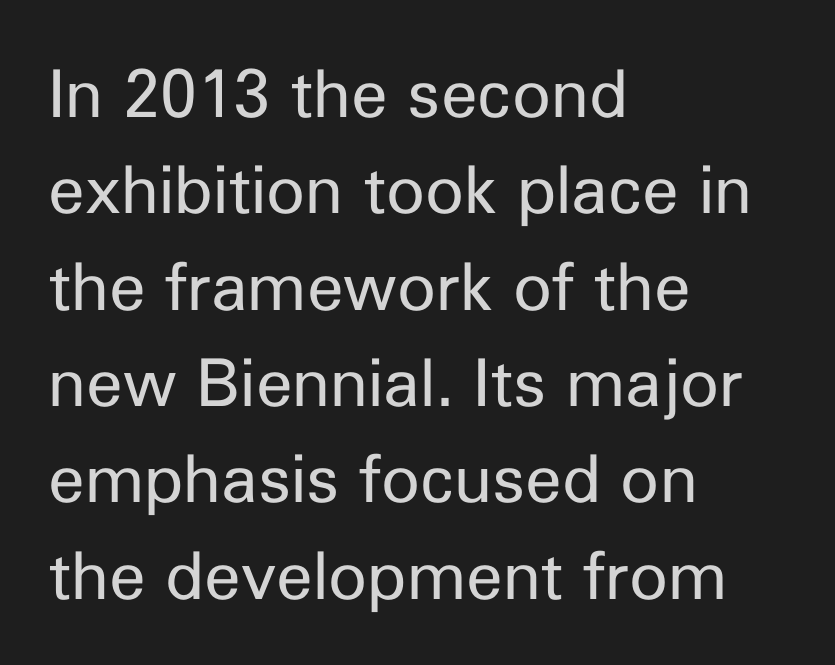
The image shows 66 px regular-weight sans-serif type, upright; set left-aligned, normal line spacing (1.46x), normal letter spacing, not underlined; low stroke contrast and a medium x-height.
